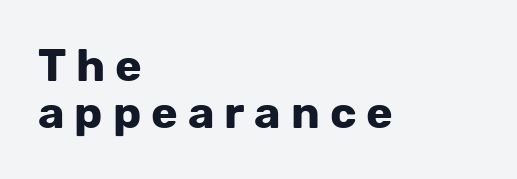
The image shows 45 px bold sans-serif type, upright; set left-aligned, tight line spacing (1.05x), unusually wide letter spacing (+0.22 em), not underlined; low stroke contrast and a medium x-height.
